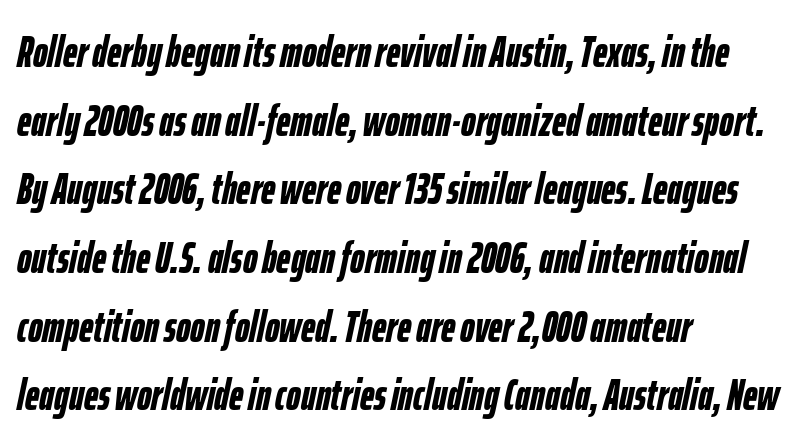
Q: Is the text bold? A: Yes.
Q: Is the text italic (slanted)? A: Yes, it leans right by about 12 degrees.
Q: Is the text underlined? A: No.
Q: How is the paragraph aligned? A: Left-aligned.
Q: Is the spacing between letters normal or unusually wide? A: Normal.
Q: Is the spacing between lines tight, normal or loose? A: Normal.
Q: Width (condensed, normal, or wide)? A: Condensed.
Q: Stroke contrast? A: Low.
Q: x-height? A: Medium.
Q: Monospaced? A: No.
